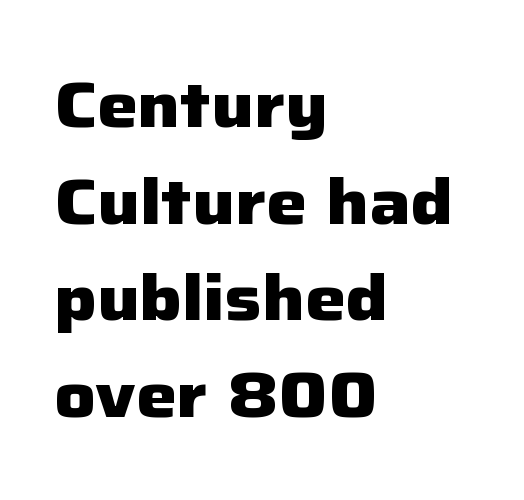
Q: Is the text bold? A: Yes.
Q: Is the text italic (slanted)? A: No, it is upright.
Q: Is the typeface a serif or a sans-serif typeface? A: Sans-serif.
Q: Is the text underlined? A: No.
Q: How is the paragraph aligned? A: Left-aligned.
Q: Is the spacing between letters normal or unusually wide? A: Normal.
Q: Is the spacing between lines tight, normal or loose? A: Normal.
Q: Width (condensed, normal, or wide)? A: Normal.
Q: Stroke contrast? A: Low.
Q: x-height? A: Medium.
Q: Monospaced? A: No.
